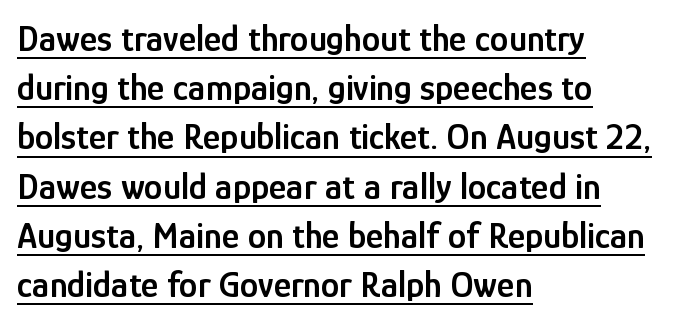
Q: Is the text bold? A: Semi-bold.
Q: Is the text italic (slanted)? A: No, it is upright.
Q: Is the typeface a serif or a sans-serif typeface? A: Sans-serif.
Q: Is the text underlined? A: Yes.
Q: How is the paragraph aligned? A: Left-aligned.
Q: Is the spacing between letters normal or unusually wide? A: Normal.
Q: Is the spacing between lines tight, normal or loose? A: Normal.
Q: Width (condensed, normal, or wide)? A: Condensed.
Q: Stroke contrast? A: Low.
Q: x-height? A: Medium.
Q: Monospaced? A: No.
